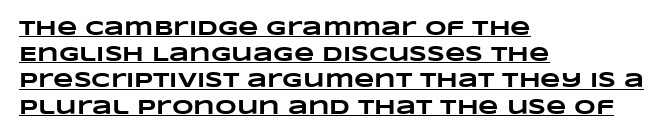
{"bold": "yes", "underline": "yes", "align": "left", "line_spacing": "normal", "line_spacing_ratio": 1.25, "letter_spacing": "normal", "letter_spacing_em": 0.0, "glyph_px": 21}
